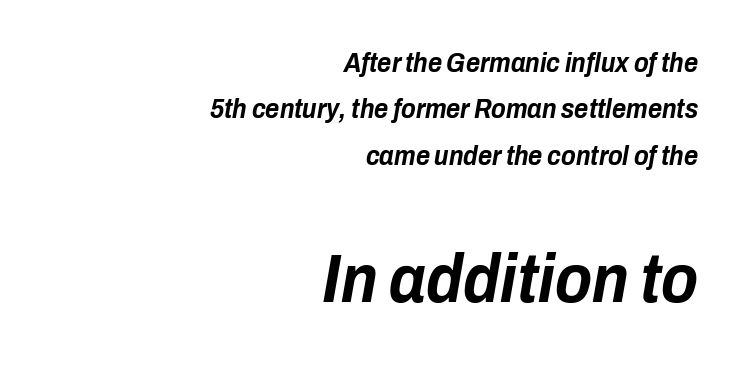
The image shows 68 px bold, condensed type, italic (leaning right); set right-aligned, line spacing 1.72x, normal letter spacing, not underlined; the second (bottom) block is 2.52x larger; low stroke contrast and a medium x-height.
